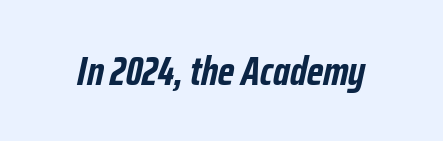
Rule under the text: the space is simply empty. The passage shown is emphatically bold. Every character sits at an angle, as italics do. Here the designer chose a conventional face with non-uniform glyph widths. Nobody touched the tracking dial on this one.
